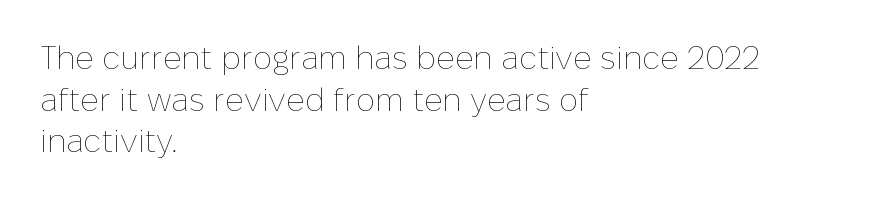
{"italic": "no", "bold": "no", "weight": "thin", "width": "normal", "stroke_contrast": "low", "x_height": "medium", "monospaced": "no", "underline": "no", "align": "left", "line_spacing": "normal", "line_spacing_ratio": 1.3, "letter_spacing": "normal", "letter_spacing_em": 0.0, "glyph_px": 32}
